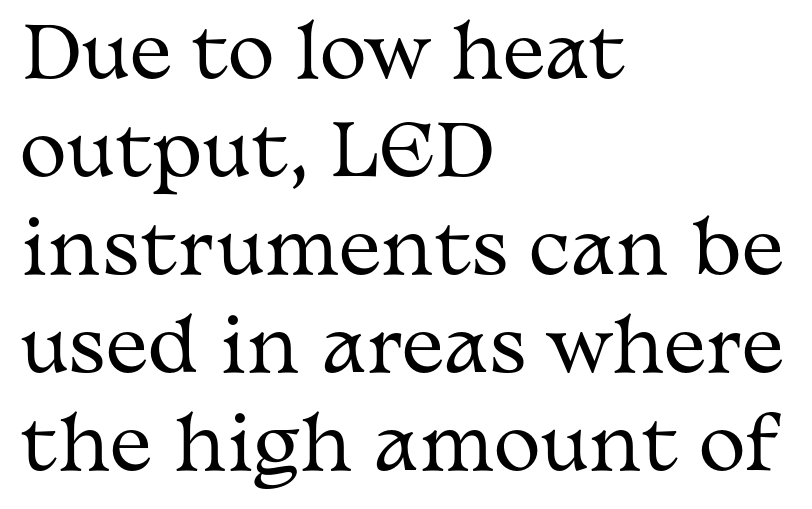
Q: Is the text bold? A: No.
Q: Is the text italic (slanted)? A: No, it is upright.
Q: Is the typeface a serif or a sans-serif typeface? A: Serif.
Q: Is the text underlined? A: No.
Q: How is the paragraph aligned? A: Left-aligned.
Q: Is the spacing between letters normal or unusually wide? A: Normal.
Q: Is the spacing between lines tight, normal or loose? A: Normal.
Q: Width (condensed, normal, or wide)? A: Wide.
Q: Stroke contrast? A: Medium.
Q: x-height? A: Medium.
Q: Monospaced? A: No.
